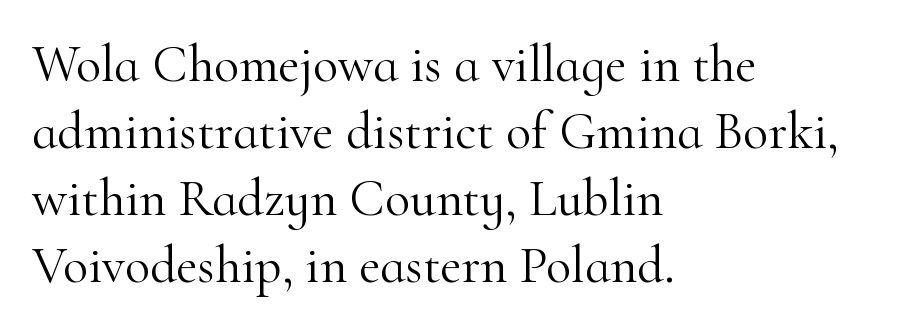
This sample has the flowing, uneven cadence of proportional lettering. Is there much room between lines? A standard amount, neither cramped nor airy. Anything drawn beneath the words? Only blank space. These lines are composed in type with serifs. This rendering leaves character spacing at its baseline value.
